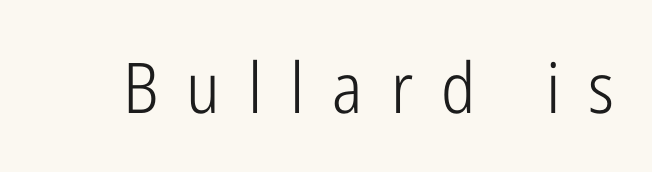
Q: Is the text bold? A: No.
Q: Is the text italic (slanted)? A: No, it is upright.
Q: Is the typeface a serif or a sans-serif typeface? A: Sans-serif.
Q: Is the text underlined? A: No.
Q: Is the spacing between letters normal or unusually wide? A: Unusually wide.
Q: Width (condensed, normal, or wide)? A: Condensed.
Q: Stroke contrast? A: Low.
Q: x-height? A: Medium.
Q: Monospaced? A: No.
